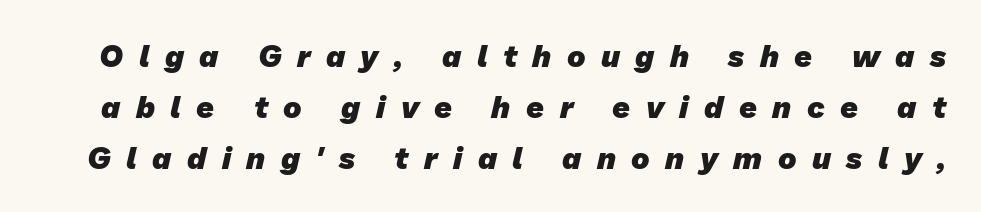
Short note: letters widely spaced. Underline: absent. These lines are rendered in a variable-pitch font. Summary of vertical rhythm: regular, with standard interline spacing. Stroke terminals: plain, sans-serif.
